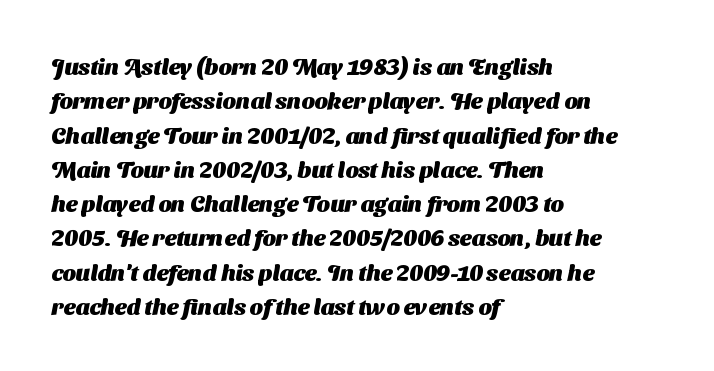
{"bold": "yes", "underline": "no", "align": "left", "line_spacing": "normal", "line_spacing_ratio": 1.49, "letter_spacing": "normal", "letter_spacing_em": 0.0, "glyph_px": 23}
